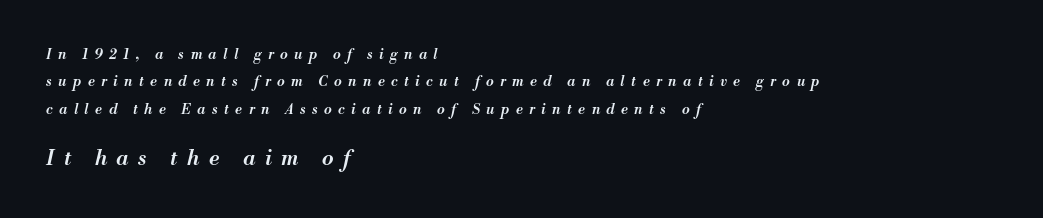
{"italic": "yes", "lean": "right", "slant_degrees": 13, "bold": "semi", "underline": "no", "align": "left", "line_spacing": "loose", "line_spacing_ratio": 1.95, "letter_spacing": "wide", "letter_spacing_em": 0.46, "larger_block": "second", "size_ratio": 1.5, "glyph_px": 21}
